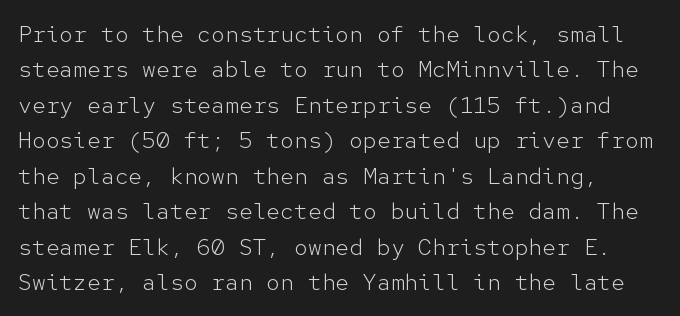
The face looks like a standard text weight, possibly lighter. Vertical strokes here are truly vertical. These lines keep a tight, regular rhythm from letter to letter. Leading matches the norm, producing a regular column. Left-aligned paragraph, ragged on the right. The space directly below the letters is spotless.
